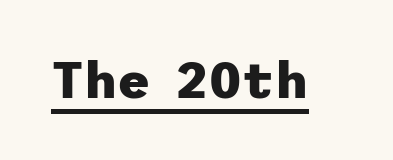
{"serif": "no", "italic": "no", "bold": "yes", "weight": "heavy", "width": "normal", "stroke_contrast": "low", "x_height": "medium", "underline": "yes", "letter_spacing": "normal", "letter_spacing_em": 0.0, "glyph_px": 51}
